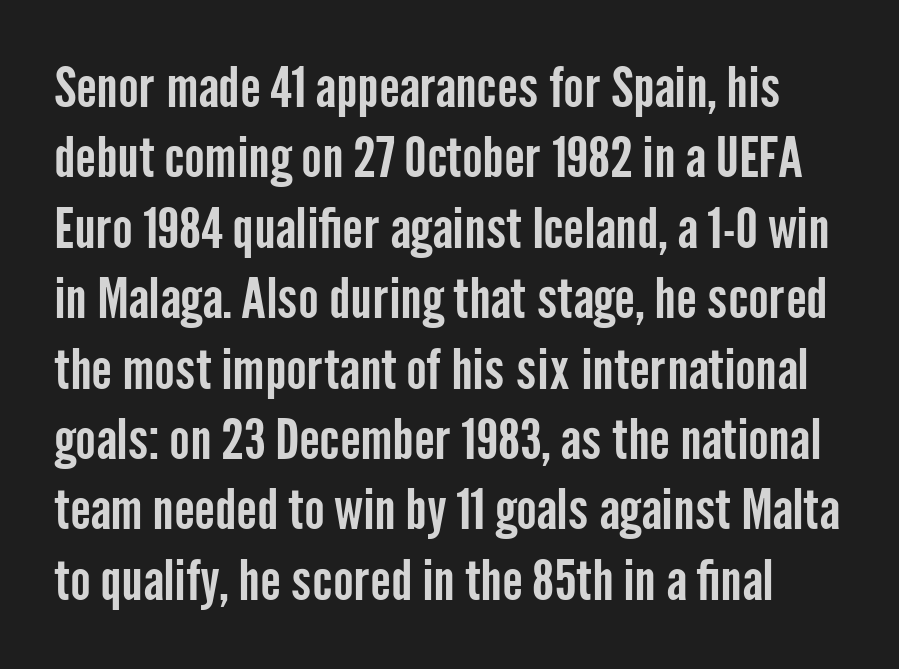
{"serif": "no", "italic": "no", "width": "condensed", "stroke_contrast": "low", "x_height": "medium", "monospaced": "no", "underline": "no", "line_spacing": "normal", "line_spacing_ratio": 1.28, "letter_spacing": "normal", "letter_spacing_em": 0.0, "glyph_px": 55}
